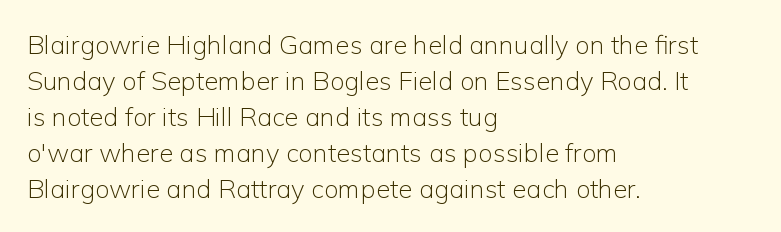
{"italic": "no", "bold": "no", "underline": "no", "align": "left", "line_spacing": "normal", "line_spacing_ratio": 1.38, "letter_spacing": "normal", "letter_spacing_em": 0.0, "glyph_px": 26}
